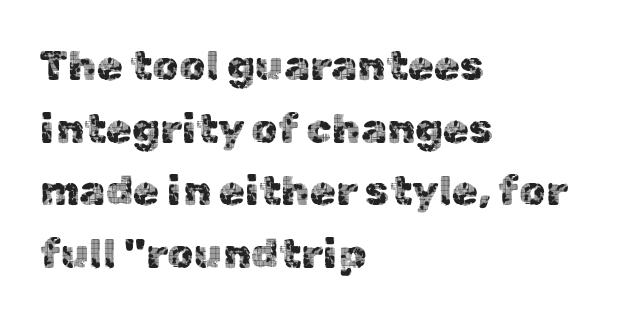
Q: Is the text italic (slanted)? A: No, it is upright.
Q: Is the typeface a serif or a sans-serif typeface? A: Sans-serif.
Q: Is the text underlined? A: No.
Q: How is the paragraph aligned? A: Left-aligned.
Q: Is the spacing between letters normal or unusually wide? A: Normal.
Q: Is the spacing between lines tight, normal or loose? A: Normal.
Q: Width (condensed, normal, or wide)? A: Normal.
Q: x-height? A: Medium.
Q: Monospaced? A: No.
